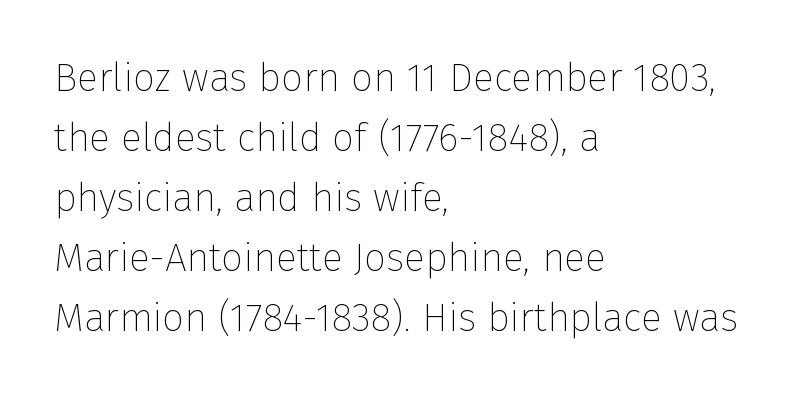
No chunkiness to these letters — they're not bold. Note: no serifs on the glyphs. Horizontally, the lines are justified to the leading edge only. Between one letter and the next there's only the usual sliver of space. A roman cut, with each character standing at attention. The area under the type is left untouched.
